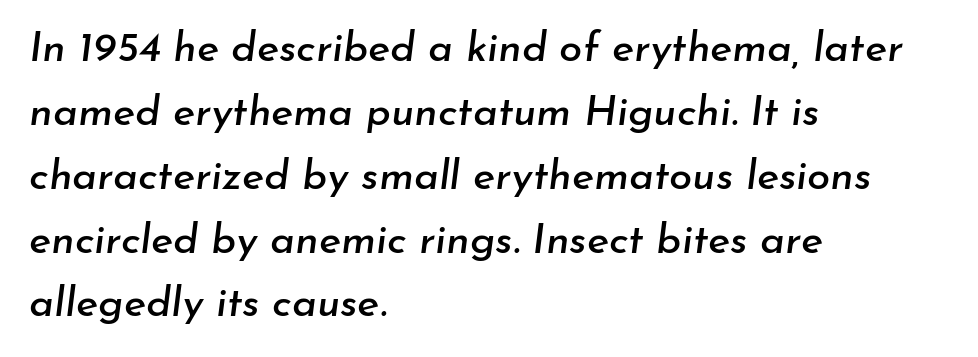
Q: Is the text italic (slanted)? A: Yes, it leans right by about 7 degrees.
Q: Is the text underlined? A: No.
Q: How is the paragraph aligned? A: Left-aligned.
Q: Is the spacing between letters normal or unusually wide? A: Normal.
Q: Is the spacing between lines tight, normal or loose? A: Normal.
Q: Width (condensed, normal, or wide)? A: Normal.
Q: Stroke contrast? A: Low.
Q: x-height? A: Small.
Q: Monospaced? A: No.
